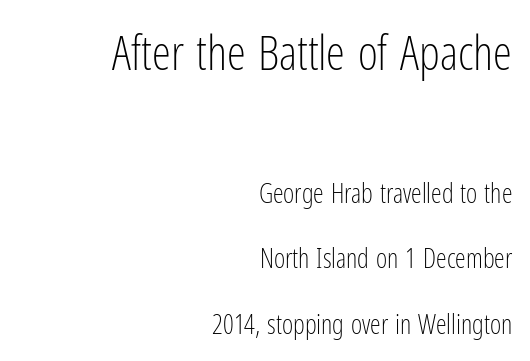
The image shows 48 px light, condensed sans-serif type, upright; set right-aligned, loose line spacing (2.44x), normal letter spacing, not underlined; the first (top) block is 1.78x larger; low stroke contrast and a medium x-height.
